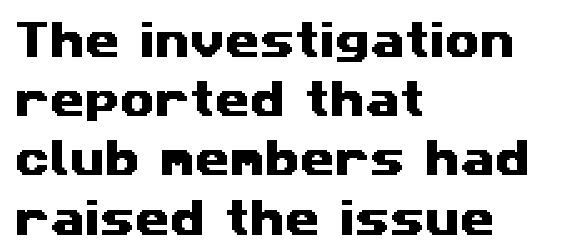
Inter-character spacing is left at the font's built-in metrics. Type without underlining. Successive baselines arrive at the customary interval. Layout note: lines flush left. I'd call this a sans setting — the letters go barefoot. These lines are rendered in a variable-pitch font.
